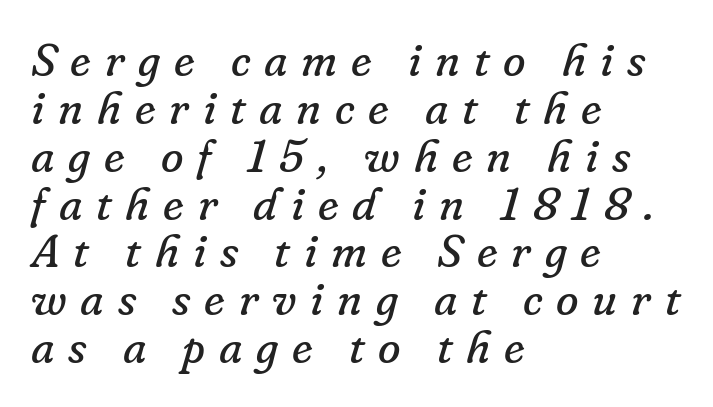
Each line starts at the same left margin while the right side varies. A typesetter would call this proportional, since set widths differ per character. Compared with a typical body face, this is equally light or lighter still. Very little white space separates one row of letters from the next.
